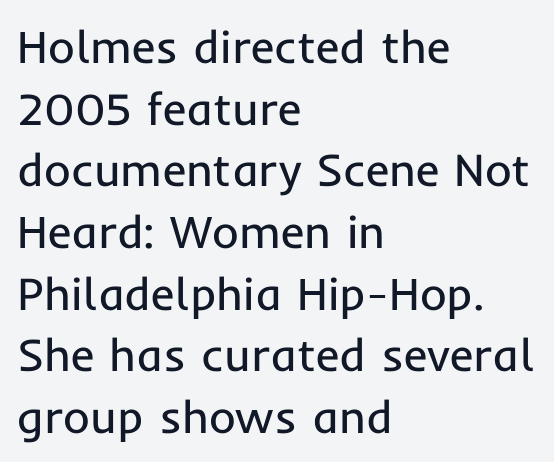
{"serif": "no", "italic": "no", "bold": "no", "weight": "regular", "width": "normal", "stroke_contrast": "low", "x_height": "medium", "monospaced": "no", "underline": "no", "align": "left", "line_spacing": "normal", "line_spacing_ratio": 1.34, "letter_spacing": "normal", "letter_spacing_em": 0.0, "glyph_px": 46}
